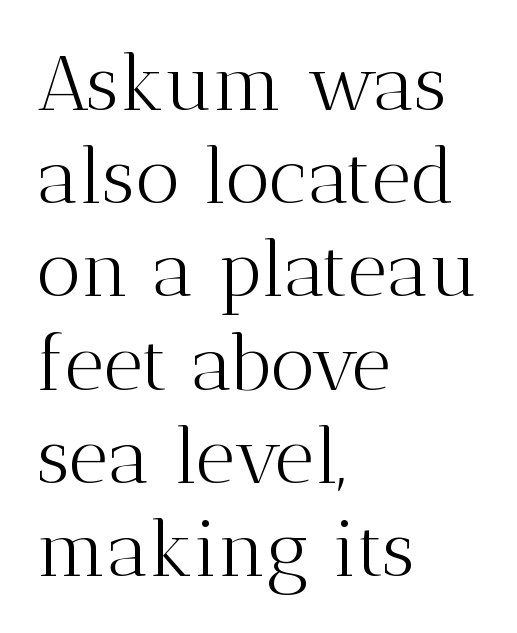
{"serif": "yes", "italic": "no", "bold": "no", "weight": "light", "width": "normal", "stroke_contrast": "medium", "x_height": "medium", "monospaced": "no", "underline": "no", "align": "left", "line_spacing_ratio": 1.21, "letter_spacing": "normal", "letter_spacing_em": 0.0, "glyph_px": 77}
